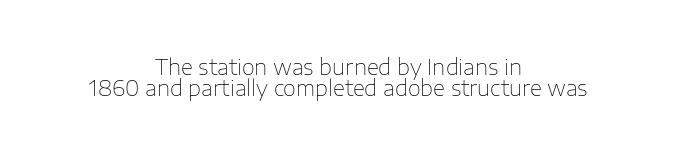
{"italic": "no", "bold": "no", "underline": "no", "align": "center", "line_spacing": "tight", "line_spacing_ratio": 1.0, "letter_spacing": "normal", "letter_spacing_em": 0.0, "glyph_px": 21}
